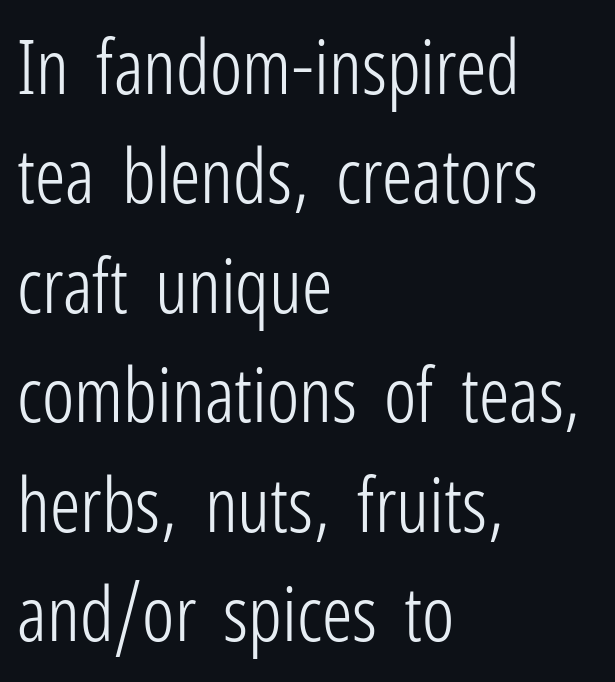
{"serif": "no", "italic": "no", "bold": "no", "weight": "light", "width": "condensed", "stroke_contrast": "low", "x_height": "medium", "monospaced": "no", "underline": "no", "align": "left", "line_spacing": "normal", "line_spacing_ratio": 1.44, "letter_spacing": "normal", "letter_spacing_em": 0.0, "glyph_px": 76}
